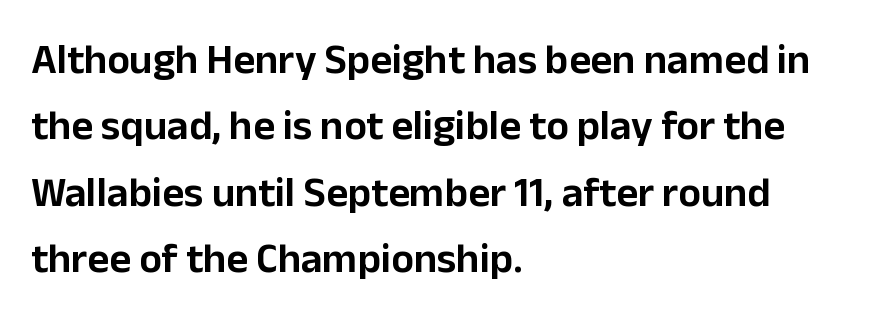
What's the leading like? Ordinary, nothing unusual. Rule under the text: the space is simply empty. The font's upright variant was chosen for this text. Look at the tracking — it's just the regular setting, nothing added. Character widths vary here, with narrow letters taking less room than wide ones. In terms of letterform style, serifs are entirely absent.
